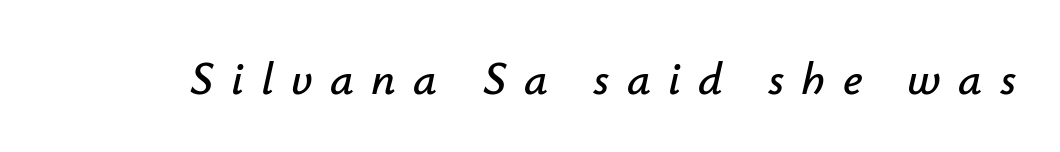
Character widths vary here, with narrow letters taking less room than wide ones. It's the slanting kind of type. Check the space under the baseline: it is left empty. You could only call the tracking loose — the letters float apart.
